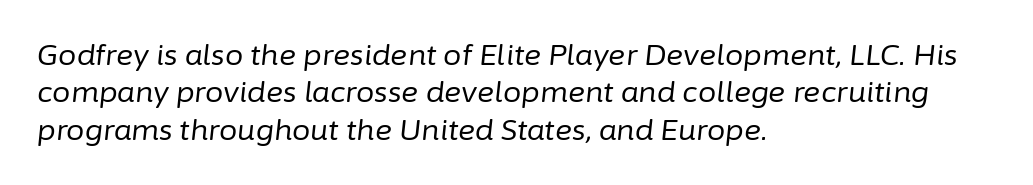
The image shows 29 px regular-weight type, italic (leaning right); set left-aligned, normal line spacing (1.29x), normal letter spacing, not underlined; low stroke contrast and a medium x-height.
